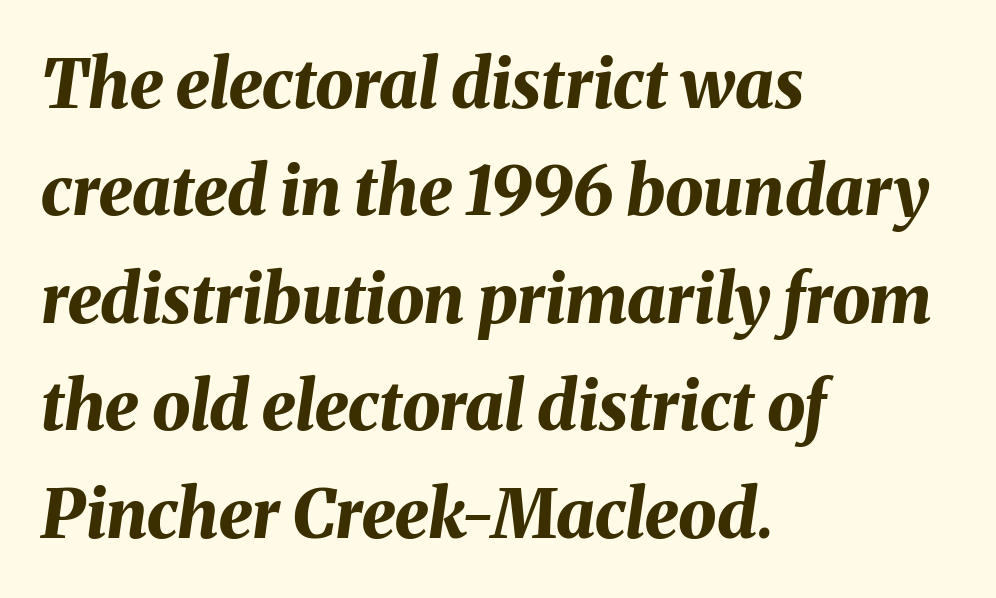
The image shows 68 px bold type, italic (leaning right); set left-aligned, normal line spacing (1.58x), normal letter spacing, not underlined; medium stroke contrast and a medium x-height.
